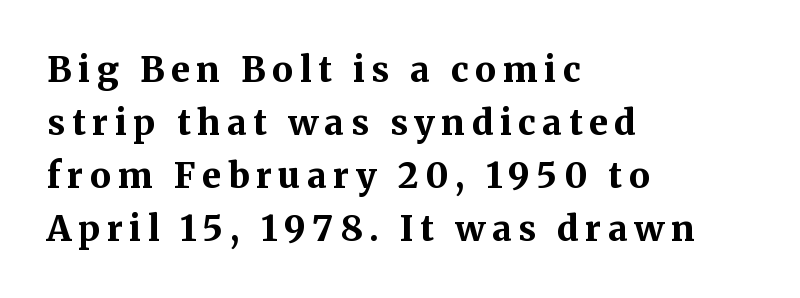
{"serif": "yes", "italic": "no", "bold": "yes", "weight": "bold", "width": "normal", "stroke_contrast": "medium", "x_height": "medium", "monospaced": "no", "underline": "no", "align": "left", "line_spacing": "normal", "line_spacing_ratio": 1.51, "glyph_px": 35}
